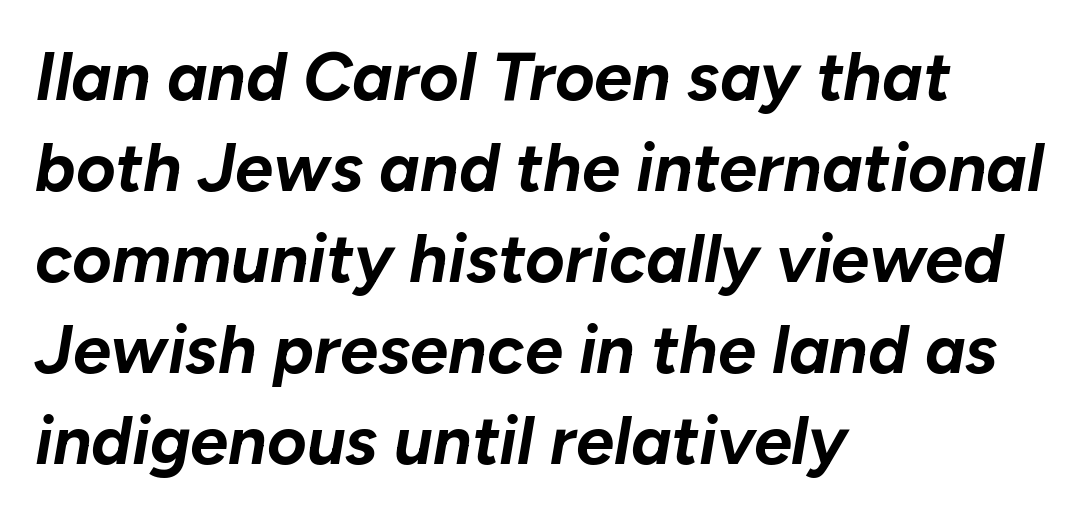
Regular leading. Glyph-to-glyph distance matches everyday printed text. The passage shown is not underscored anywhere. Each glyph is drawn with heavy, bold strokes. Each letter keeps its own natural width here, so spacing adapts to shape.
